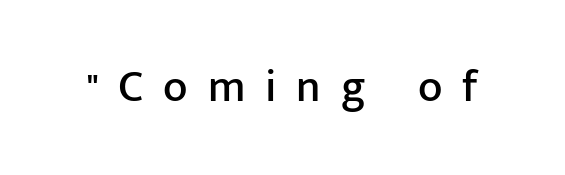
Q: Is the text italic (slanted)? A: No, it is upright.
Q: Is the typeface a serif or a sans-serif typeface? A: Sans-serif.
Q: Is the text underlined? A: No.
Q: Is the spacing between letters normal or unusually wide? A: Unusually wide.
Q: Width (condensed, normal, or wide)? A: Normal.
Q: Stroke contrast? A: Low.
Q: x-height? A: Medium.
Q: Monospaced? A: No.
